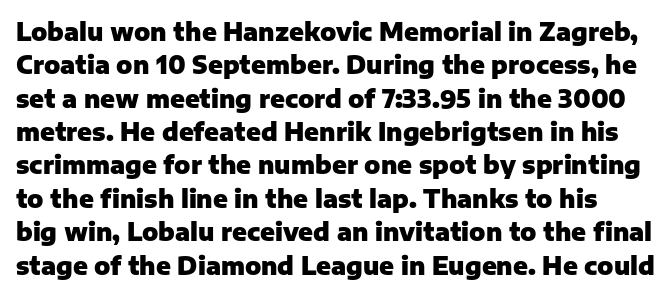
Nobody touched the tracking dial on this one. Heavy, bold letterforms. The passage shown stacks its lines at a standard gap. Italic: no, the glyphs are upright roman. The baseline area is clear.
